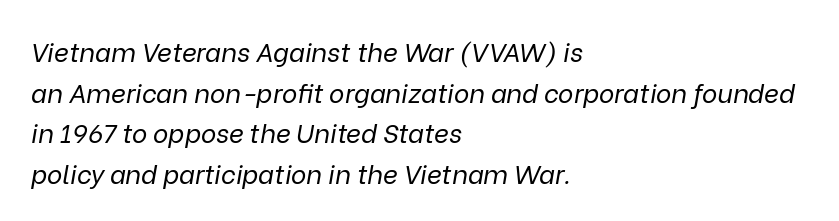
Tracking value appears to be zero — textbook default spacing. Does the copy run flush right? No — it runs flush left. Stems here are at most as thick as an everyday book face. Rendered with sloped, italic letterforms.
